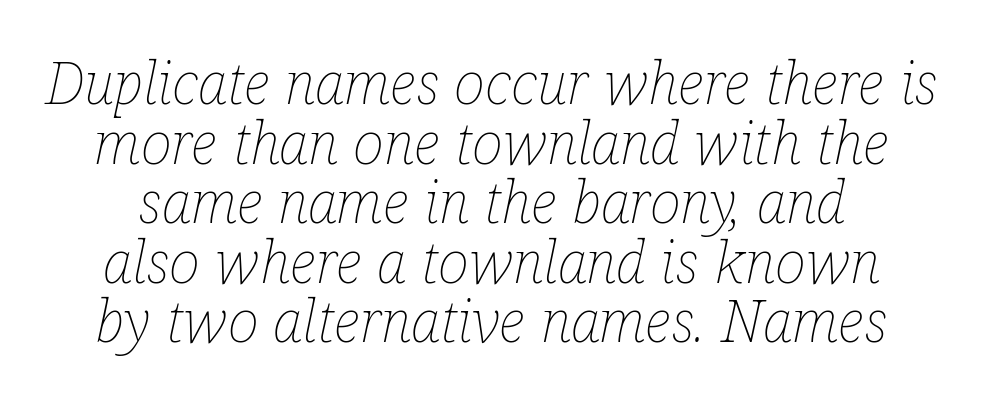
Q: Is the text bold? A: No.
Q: Is the text italic (slanted)? A: Yes, it leans right by about 12 degrees.
Q: Is the text underlined? A: No.
Q: Is the spacing between letters normal or unusually wide? A: Normal.
Q: Is the spacing between lines tight, normal or loose? A: Tight.
Q: Width (condensed, normal, or wide)? A: Condensed.
Q: Stroke contrast? A: Low.
Q: x-height? A: Medium.
Q: Monospaced? A: No.
